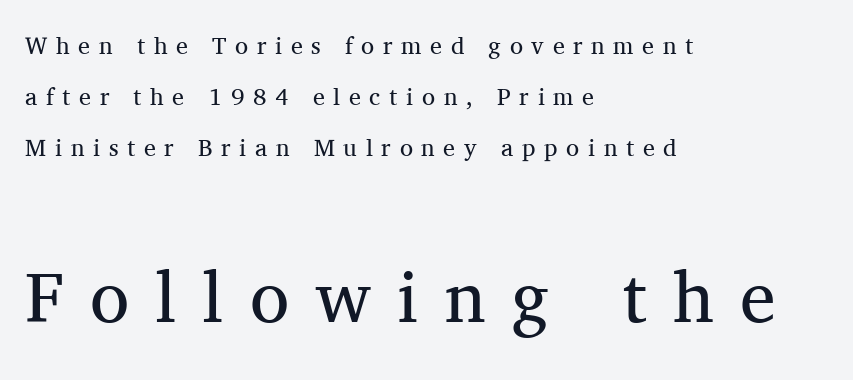
Q: Is the text bold? A: No.
Q: Is the text italic (slanted)? A: No, it is upright.
Q: Is the typeface a serif or a sans-serif typeface? A: Serif.
Q: Is the text underlined? A: No.
Q: How is the paragraph aligned? A: Left-aligned.
Q: Is the spacing between letters normal or unusually wide? A: Unusually wide.
Q: Is the spacing between lines tight, normal or loose? A: Loose.
Q: Which block of text is set in a larger size, the first (top) or the second (bottom)? A: The second (bottom) one.
Q: Width (condensed, normal, or wide)? A: Normal.
Q: Stroke contrast? A: Medium.
Q: x-height? A: Medium.
Q: Monospaced? A: No.
